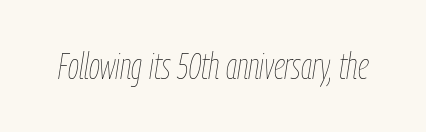
The image shows 36 px thin, condensed type, italic (leaning right); set normal letter spacing, not underlined; low stroke contrast and a medium x-height.
